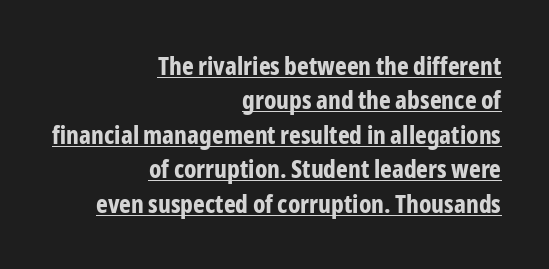
{"italic": "no", "bold": "yes", "underline": "yes", "align": "right", "line_spacing": "normal", "line_spacing_ratio": 1.38, "letter_spacing": "normal", "letter_spacing_em": 0.0, "glyph_px": 25}
